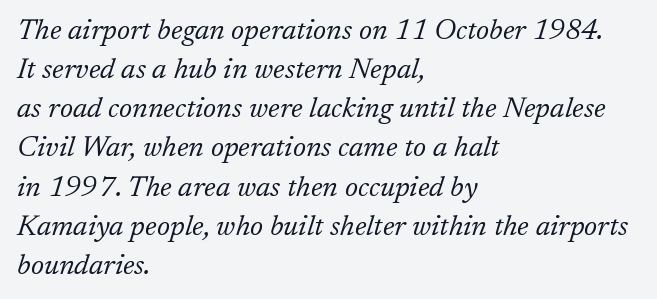
Rule under the text: the space is simply empty. Alignment: flush left. Regular leading. Unbolded letterforms with no extra heft. Type style note: has serifs. Is this a fixed-width face? No — the glyphs have proportional, varying widths.
